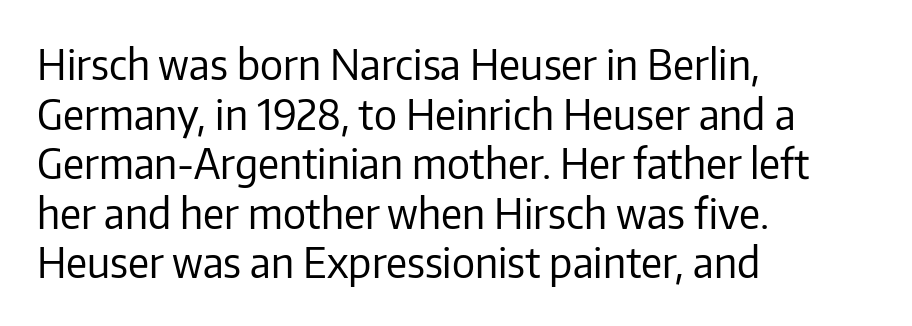
Q: Is the text bold? A: No.
Q: Is the text italic (slanted)? A: No, it is upright.
Q: Is the typeface a serif or a sans-serif typeface? A: Sans-serif.
Q: Is the text underlined? A: No.
Q: How is the paragraph aligned? A: Left-aligned.
Q: Is the spacing between letters normal or unusually wide? A: Normal.
Q: Width (condensed, normal, or wide)? A: Normal.
Q: Stroke contrast? A: Low.
Q: x-height? A: Medium.
Q: Monospaced? A: No.
